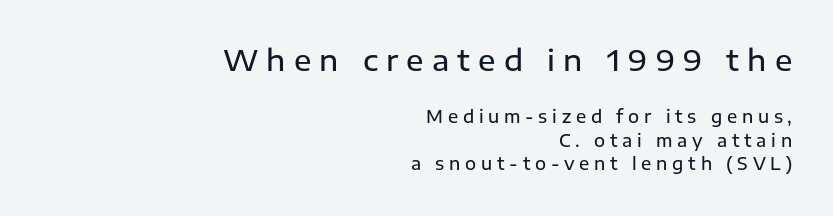
The image shows 29 px semibold sans-serif type, upright; set right-aligned, normal line spacing (1.4x), unusually wide letter spacing (+0.28 em), not underlined; the first (top) block is 1.71x larger; low stroke contrast and a medium x-height.
